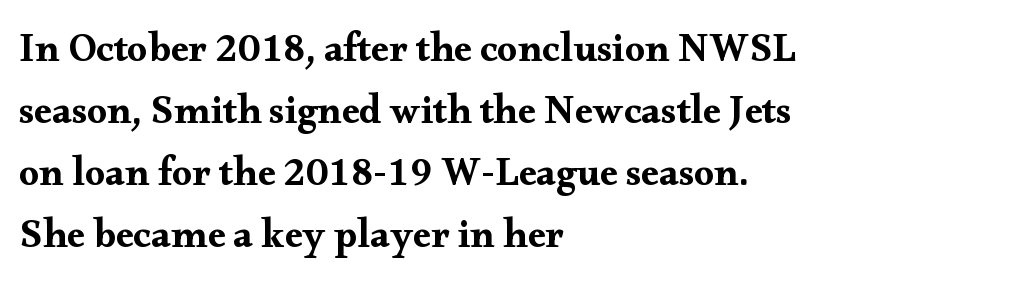
The image shows 40 px wide serif type, upright; set left-aligned, normal line spacing (1.55x), normal letter spacing, not underlined; medium stroke contrast and a small x-height.
